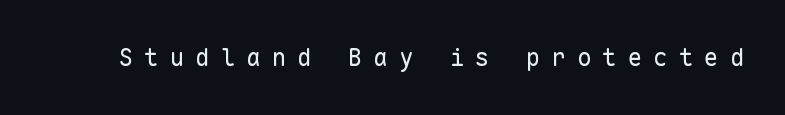
The image shows 24 px text type, upright; set unusually wide letter spacing (+0.46 em), not underlined.
